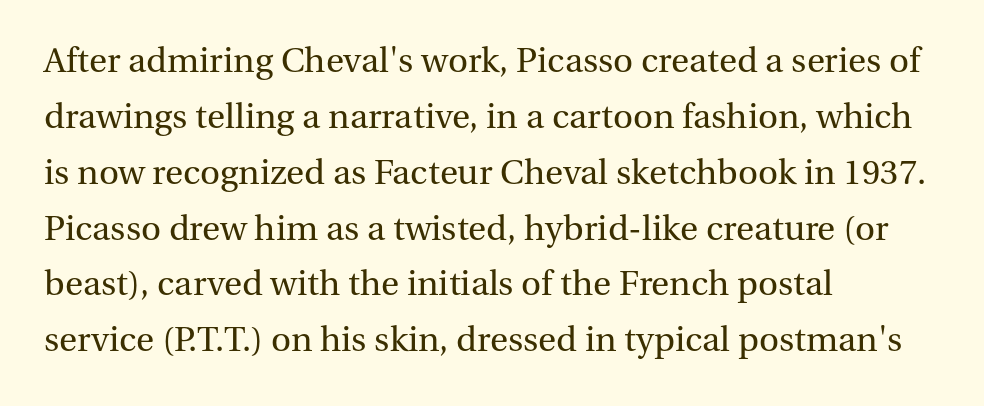
{"serif": "yes", "italic": "no", "bold": "no", "weight": "regular", "width": "normal", "stroke_contrast": "medium", "x_height": "medium", "monospaced": "no", "underline": "no", "align": "left", "line_spacing": "normal", "line_spacing_ratio": 1.51, "letter_spacing": "normal", "letter_spacing_em": 0.0, "glyph_px": 37}
